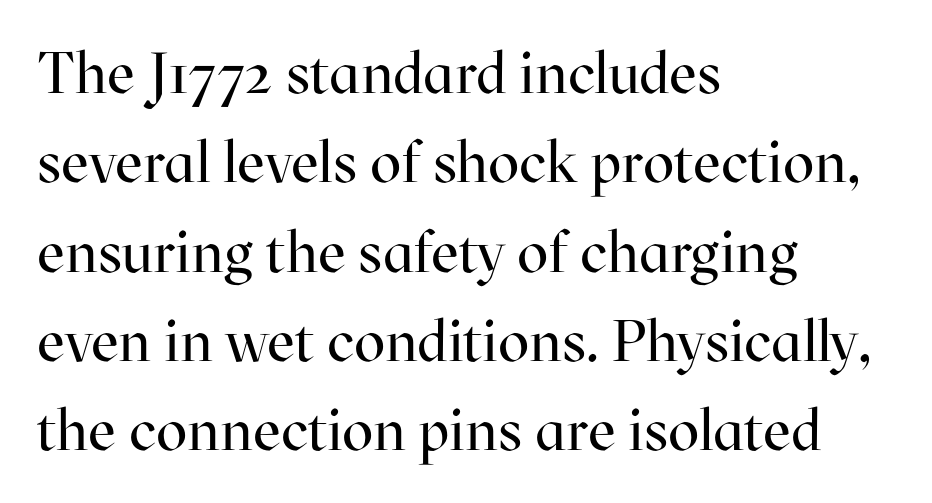
The image shows 58 px regular-weight serif type, upright; set left-aligned, normal line spacing (1.54x), normal letter spacing, not underlined; high stroke contrast and a medium x-height.
